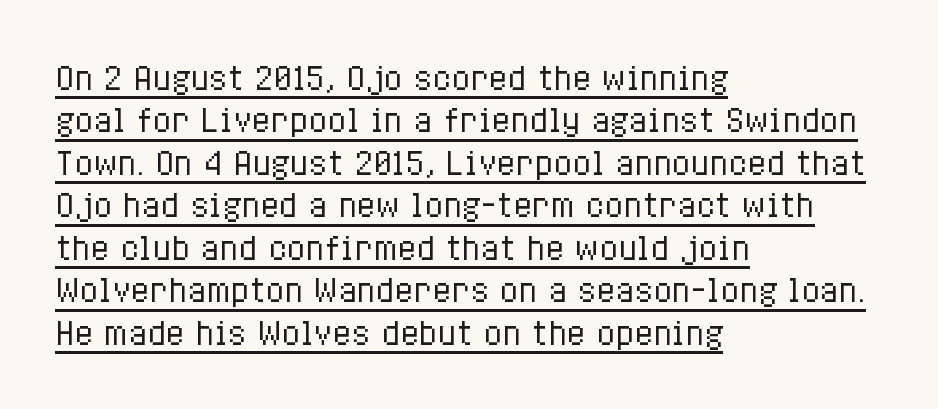
The specimen includes a rule beneath the text block's lines. Letter spacing: default. Italic: no, the glyphs are upright roman. Is this a fixed-width face? No — the glyphs have proportional, varying widths. How would I describe the line gaps? Plain and ordinary. The strokes are not fattened; the text isn't bold.
